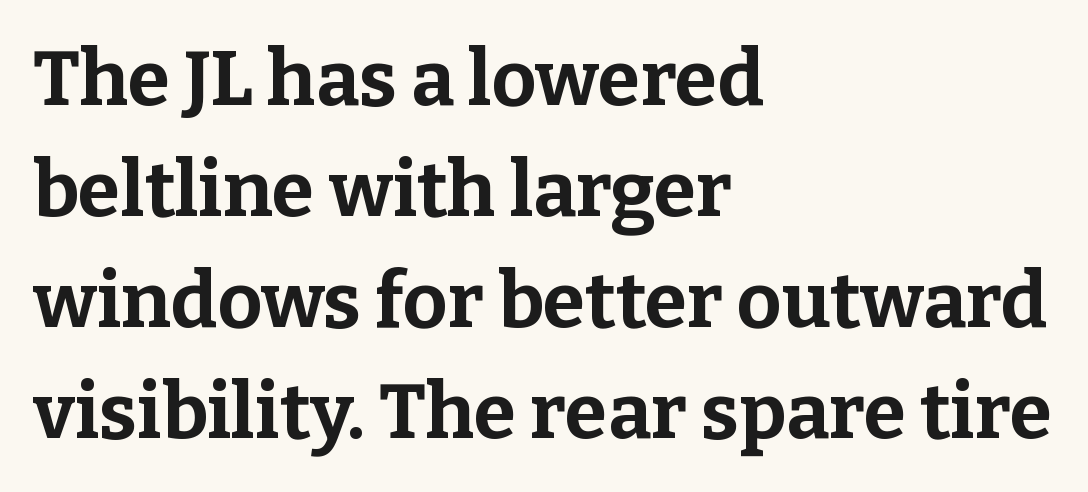
The image shows 77 px bold serif type, upright; set left-aligned, normal line spacing (1.44x), normal letter spacing, not underlined; low stroke contrast and a medium x-height.
